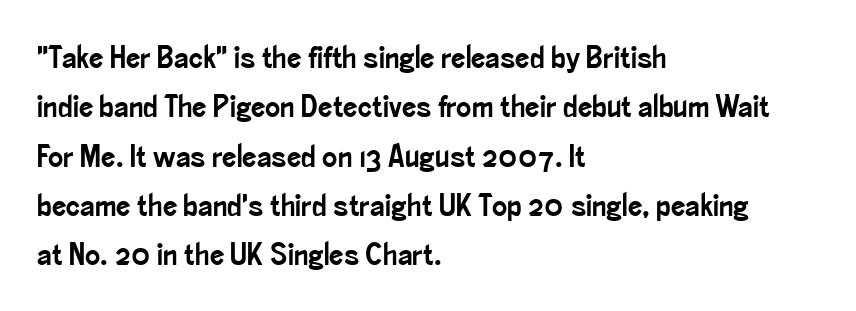
{"serif": "no", "italic": "no", "width": "condensed", "stroke_contrast": "low", "x_height": "small", "monospaced": "no", "underline": "no", "align": "left", "line_spacing": "normal", "line_spacing_ratio": 1.54, "letter_spacing": "normal", "letter_spacing_em": 0.0, "glyph_px": 32}
